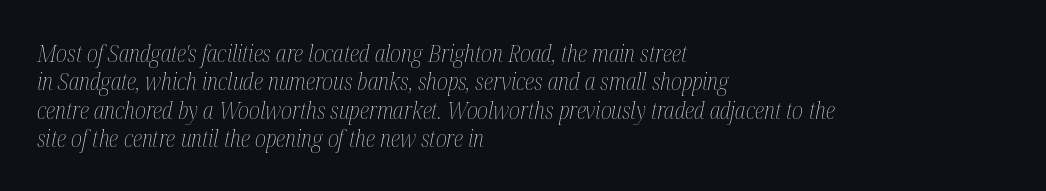
Nobody touched the tracking dial on this one. Ink coverage per letter is moderate at most. The words here are not underlined. Designer's note — italics engaged.
